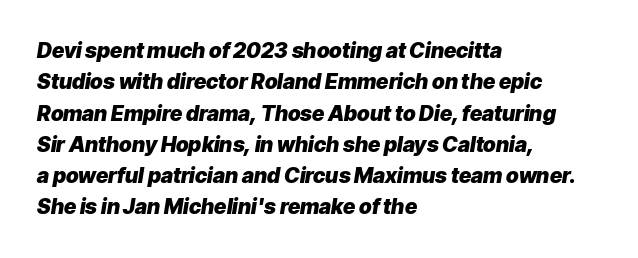
{"italic": "yes", "lean": "right", "slant_degrees": 9, "bold": "yes", "underline": "no", "align": "left", "line_spacing": "normal", "line_spacing_ratio": 1.49, "letter_spacing": "normal", "letter_spacing_em": 0.0, "glyph_px": 21}
